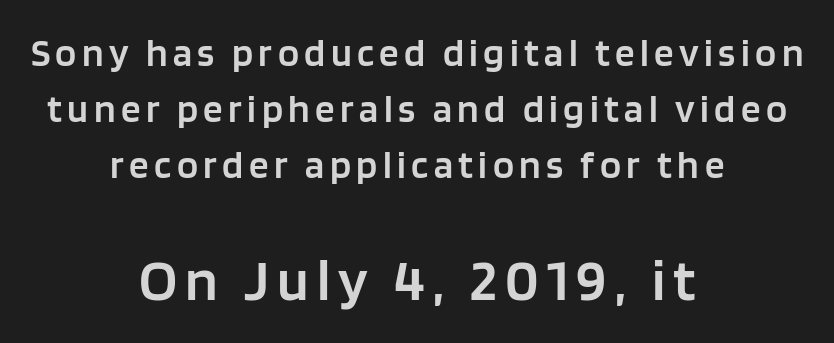
Q: Is the text bold? A: Semi-bold.
Q: Is the text italic (slanted)? A: No, it is upright.
Q: Is the typeface a serif or a sans-serif typeface? A: Sans-serif.
Q: Is the text underlined? A: No.
Q: How is the paragraph aligned? A: Centered.
Q: Is the spacing between lines tight, normal or loose? A: Normal.
Q: Which block of text is set in a larger size, the first (top) or the second (bottom)? A: The second (bottom) one.
Q: Width (condensed, normal, or wide)? A: Normal.
Q: Stroke contrast? A: Low.
Q: x-height? A: Large.
Q: Monospaced? A: No.
